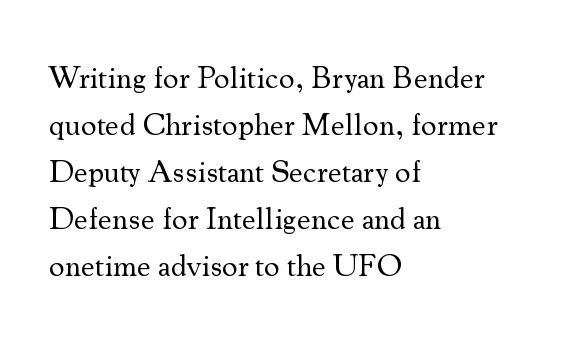
The image shows 31 px regular-weight serif type, upright; set left-aligned, normal line spacing (1.52x), normal letter spacing, not underlined; medium stroke contrast and a small x-height.
